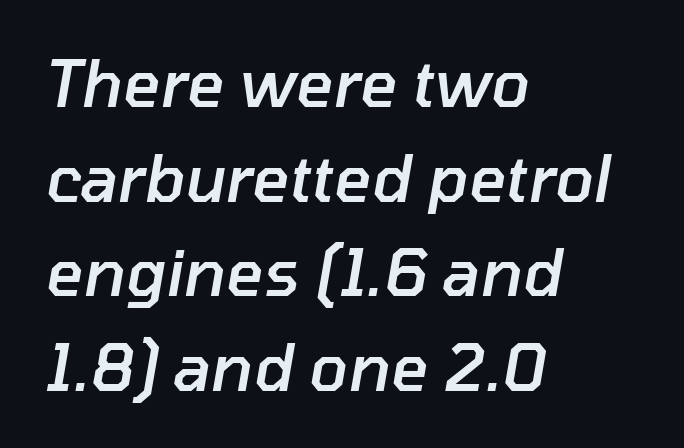
{"italic": "yes", "lean": "right", "slant_degrees": 10, "bold": "semi", "weight": "semibold", "width": "normal", "stroke_contrast": "low", "x_height": "medium", "monospaced": "no", "underline": "no", "align": "left", "line_spacing": "normal", "line_spacing_ratio": 1.48, "letter_spacing": "normal", "letter_spacing_em": 0.0, "glyph_px": 64}
